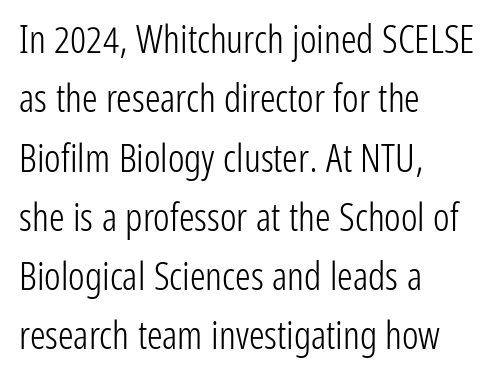
Q: Is the text bold? A: No.
Q: Is the text italic (slanted)? A: No, it is upright.
Q: Is the typeface a serif or a sans-serif typeface? A: Sans-serif.
Q: Is the text underlined? A: No.
Q: How is the paragraph aligned? A: Left-aligned.
Q: Is the spacing between letters normal or unusually wide? A: Normal.
Q: Is the spacing between lines tight, normal or loose? A: Normal.
Q: Width (condensed, normal, or wide)? A: Condensed.
Q: Stroke contrast? A: Low.
Q: x-height? A: Medium.
Q: Monospaced? A: No.
